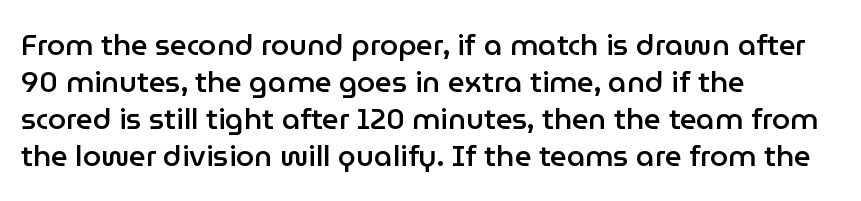
The rendering uses natural spacing where letterforms have individual widths. Classification — sans serif. The lettering stays uniformly vertical, giving the passage a roman look. Underlining? Definitely not there.
